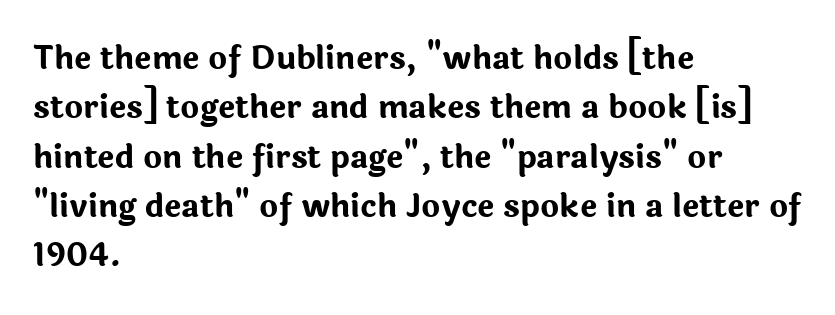
The baseline area is clear. The passage shown is typed in a proportional face where columns would drift. Italic: no, the glyphs are upright roman. These words are printed bold, with thick strokes throughout. This sample keeps an unexceptional amount of space between lines.
